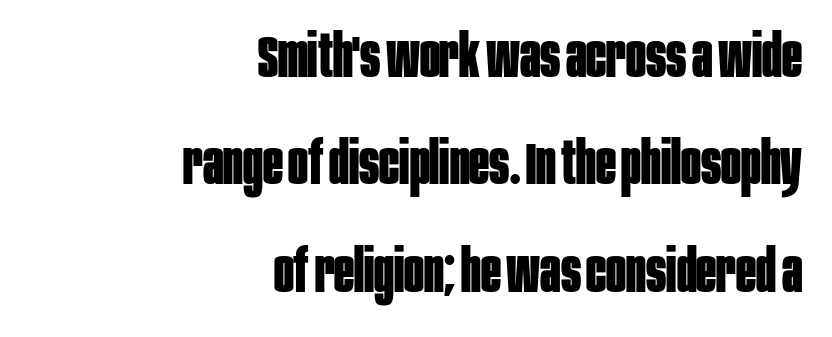
The image shows 59 px bold, condensed sans-serif type, upright; set right-aligned, line spacing 1.82x, normal letter spacing, not underlined; low stroke contrast and a large x-height.
